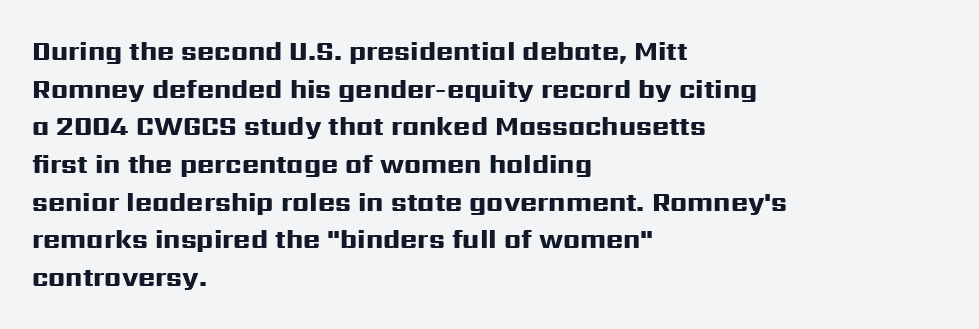
On the weight axis this lands at bold, roughly 700. Words float on clear page, feet unadorned. Interline gaps are of average width in this sample. The rendering keeps characters at their native spacing. In terms of posture, this sample is upright.
